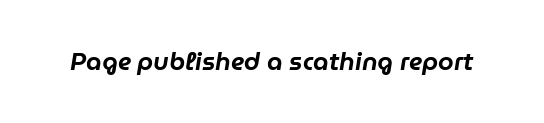
The image shows 25 px text type, italic (leaning right); set normal letter spacing, not underlined.
